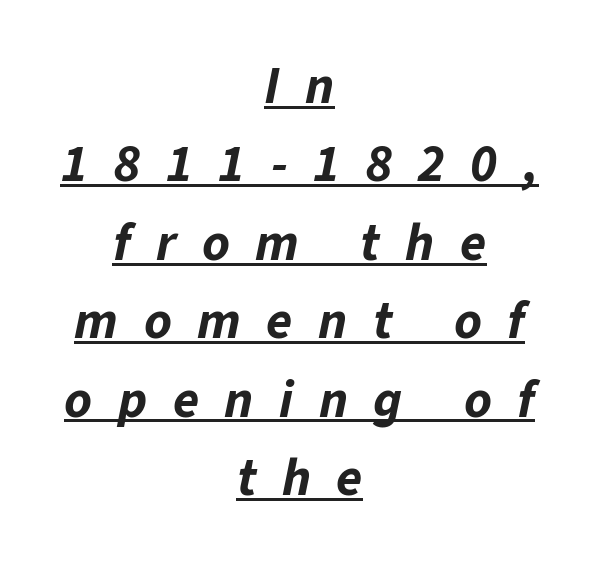
Line spacing here is normal. The string is rendered with underlining switched on. The lettering tilts uniformly, giving the passage an italic look. Tracking here is generous; glyphs stand well apart from one another. The letters advance in unequal steps, a hallmark of proportional type.
